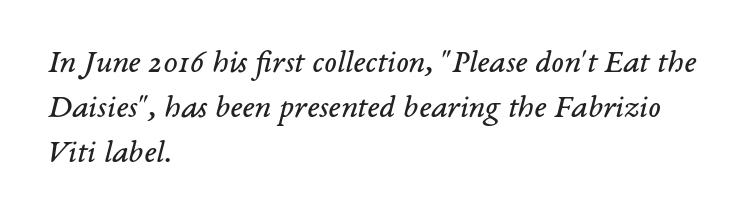
Bold? No — there's no thickening of the strokes. Slant detected: the letters are inclined. Words appear dense and cohesive because spacing is normal. Casual observation: everything's shoved over to the left. Type style note: has serifs. A typesetter would call this leading conventional body-copy spacing.
